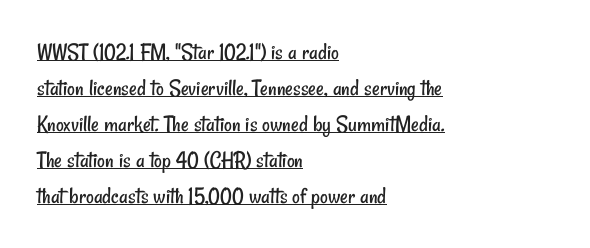
{"bold": "no", "underline": "yes", "align": "left", "line_spacing": "normal", "line_spacing_ratio": 1.5, "letter_spacing": "normal", "letter_spacing_em": 0.0, "glyph_px": 24}
